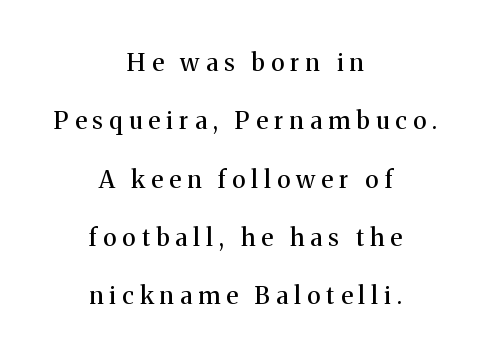
Q: Is the text italic (slanted)? A: No, it is upright.
Q: Is the text underlined? A: No.
Q: How is the paragraph aligned? A: Centered.
Q: Is the spacing between letters normal or unusually wide? A: Unusually wide.
Q: Is the spacing between lines tight, normal or loose? A: Loose.
